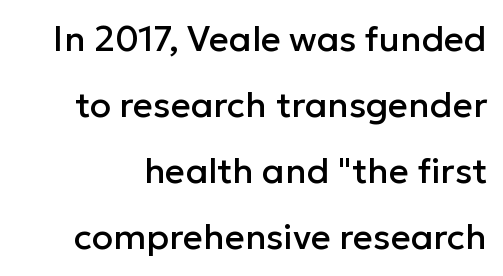
The letters advance in unequal steps, a hallmark of proportional type. Does extra space separate the letters? No, they use regular spacing. The face used here is a sans, in the tradition of grotesques and geometrics. The space beneath each line is pristine and unruled.
